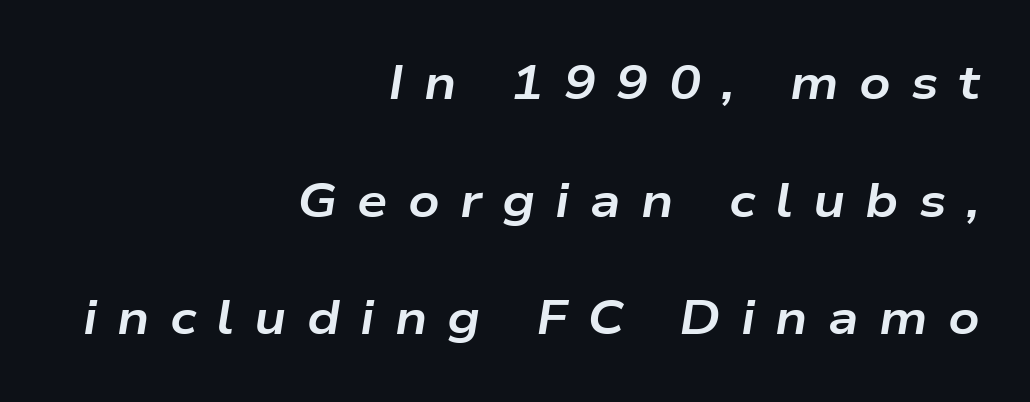
The image shows 48 px bold, wide type, italic (leaning right); set right-aligned, loose line spacing (2.45x), unusually wide letter spacing (+0.42 em), not underlined; low stroke contrast and a medium x-height.
